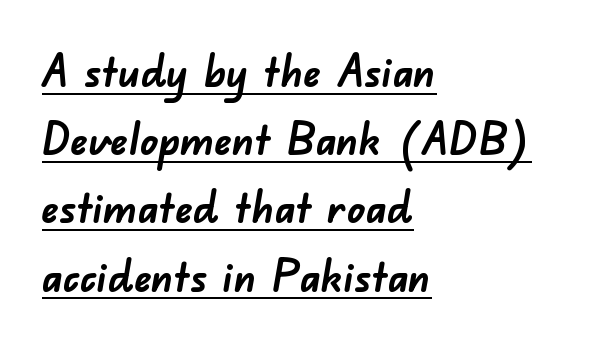
What decoration does the sample have? An underline. Casual observation: everything's shoved over to the left. The passage shown stacks its lines at a standard gap. No feet cap the strokes, marking this as sans-serif type. The rendering uses natural spacing where letterforms have individual widths. Caption: bold face, heavy strokes.
